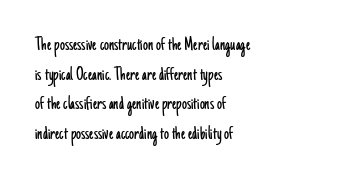
{"italic": "no", "bold": "no", "underline": "no", "align": "left", "line_spacing": "normal", "line_spacing_ratio": 1.48, "letter_spacing": "normal", "letter_spacing_em": 0.0, "glyph_px": 20}
